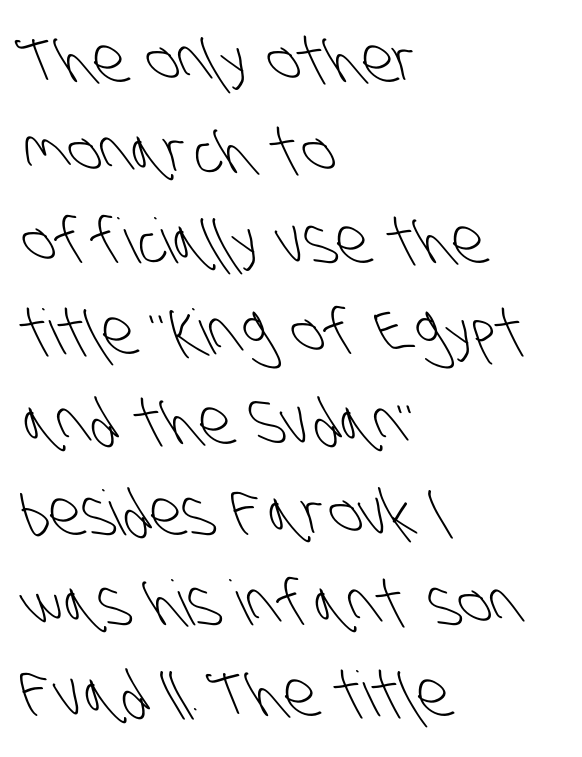
{"serif": "no", "bold": "no", "weight": "light", "width": "condensed", "stroke_contrast": "low", "x_height": "large", "monospaced": "no", "underline": "no", "align": "left", "line_spacing": "normal", "line_spacing_ratio": 1.46, "letter_spacing": "normal", "letter_spacing_em": 0.0, "glyph_px": 62}
